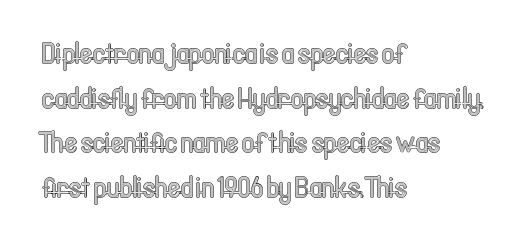
The image shows 30 px condensed type, upright; set left-aligned, normal line spacing (1.49x), normal letter spacing, not underlined; a medium x-height.
